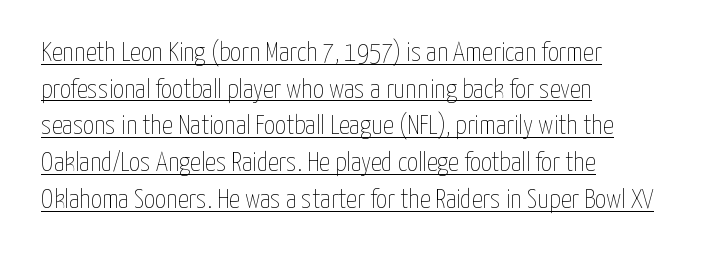
The image shows 27 px text type, upright; set left-aligned, normal line spacing (1.36x), normal letter spacing, underlined.
